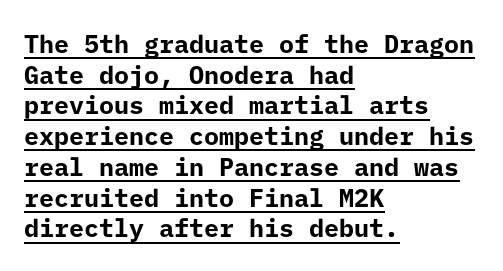
Underlining? Definitely there. The characters look thick and weighty, a clear bold. The passage shown has conventional tracking throughout. Italic: no, the glyphs are upright roman.
